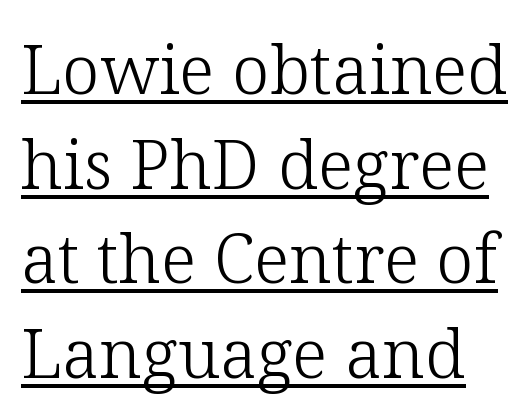
You could not count columns in this text — the font is proportionally spaced. This sample uses an upright cut, with every glyph sitting square on the baseline. Examine the stroke ends and you'll spot serifs. This sample uses plain, unmodified letter spacing.
